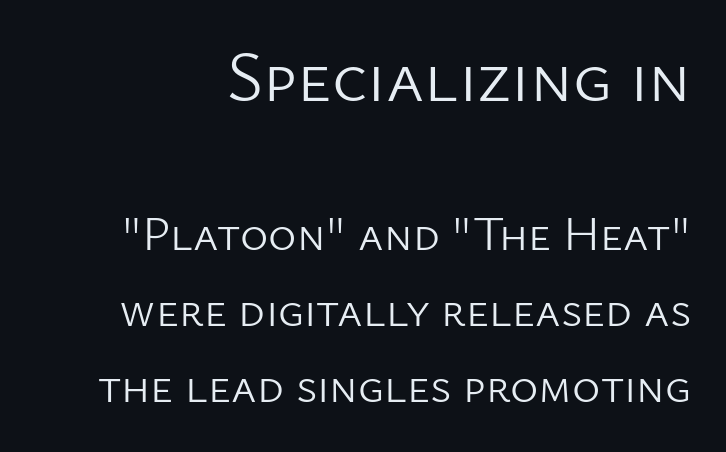
Q: Is the text bold? A: No.
Q: Is the text italic (slanted)? A: No, it is upright.
Q: Is the typeface a serif or a sans-serif typeface? A: Sans-serif.
Q: Is the text underlined? A: No.
Q: Is the spacing between letters normal or unusually wide? A: Normal.
Q: Is the spacing between lines tight, normal or loose? A: Normal.
Q: Which block of text is set in a larger size, the first (top) or the second (bottom)? A: The first (top) one.
Q: Width (condensed, normal, or wide)? A: Normal.
Q: Stroke contrast? A: Low.
Q: x-height? A: Medium.
Q: Monospaced? A: No.
